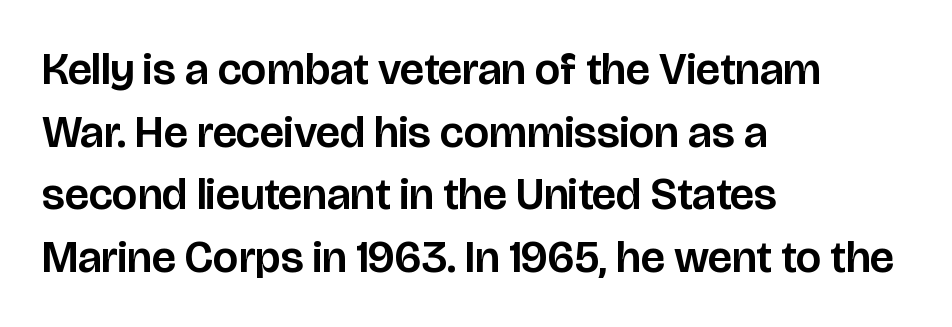
{"serif": "no", "italic": "no", "width": "normal", "stroke_contrast": "low", "x_height": "large", "monospaced": "no", "underline": "no", "align": "left", "line_spacing": "normal", "line_spacing_ratio": 1.39, "letter_spacing": "normal", "letter_spacing_em": 0.0, "glyph_px": 45}
